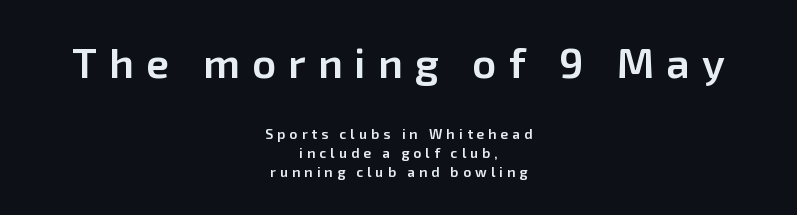
{"serif": "no", "italic": "no", "bold": "semi", "weight": "semibold", "width": "normal", "stroke_contrast": "low", "x_height": "medium", "monospaced": "no", "underline": "no", "align": "center", "line_spacing": "normal", "line_spacing_ratio": 1.33, "letter_spacing": "wide", "letter_spacing_em": 0.29, "larger_block": "first", "size_ratio": 3.0, "glyph_px": 42}
